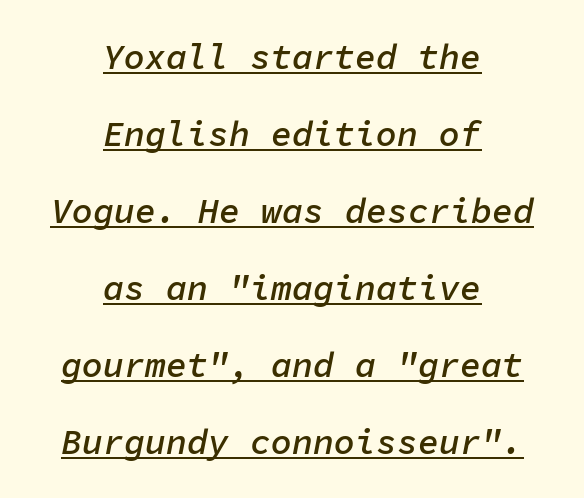
The image shows 35 px semibold type, italic (leaning right), monospaced; set centered, loose line spacing (2.2x), normal letter spacing, underlined; low stroke contrast and a medium x-height.
